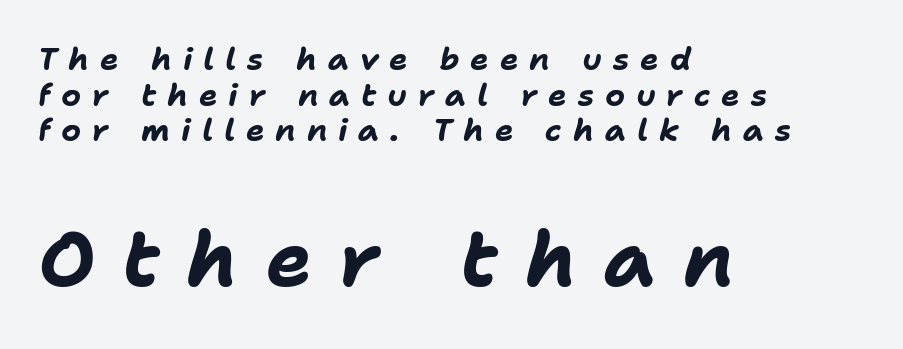
Q: Is the text bold? A: Yes.
Q: Is the text italic (slanted)? A: Yes, it leans right by about 11 degrees.
Q: Is the text underlined? A: No.
Q: How is the paragraph aligned? A: Left-aligned.
Q: Is the spacing between letters normal or unusually wide? A: Unusually wide.
Q: Is the spacing between lines tight, normal or loose? A: Tight.
Q: Which block of text is set in a larger size, the first (top) or the second (bottom)? A: The second (bottom) one.
Q: Width (condensed, normal, or wide)? A: Normal.
Q: Stroke contrast? A: Low.
Q: x-height? A: Medium.
Q: Monospaced? A: No.
